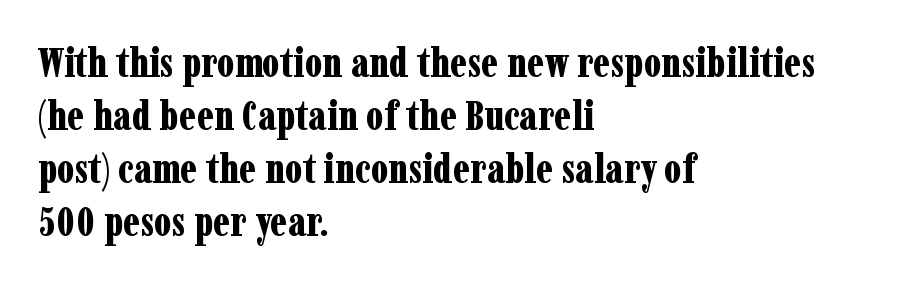
The image shows 41 px bold, condensed serif type, upright; set left-aligned, normal line spacing (1.29x), normal letter spacing, not underlined; low stroke contrast and a medium x-height.
